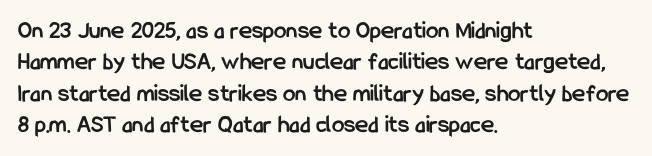
{"italic": "no", "bold": "yes", "underline": "no", "align": "left", "line_spacing": "normal", "line_spacing_ratio": 1.26, "letter_spacing": "normal", "letter_spacing_em": 0.0, "glyph_px": 25}
